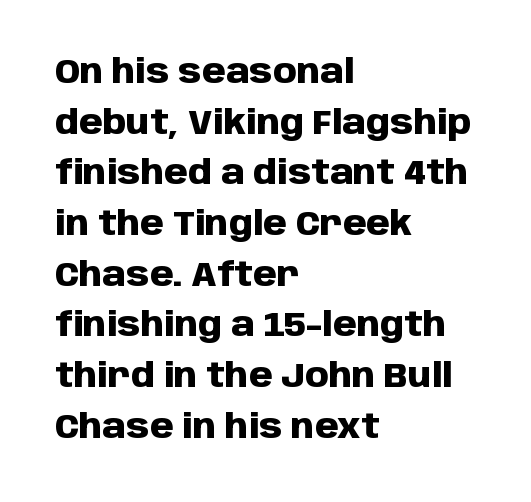
{"serif": "no", "italic": "no", "bold": "yes", "weight": "heavy", "width": "normal", "stroke_contrast": "low", "x_height": "large", "monospaced": "no", "underline": "no", "align": "left", "line_spacing": "normal", "line_spacing_ratio": 1.49, "letter_spacing": "normal", "letter_spacing_em": 0.0, "glyph_px": 34}
